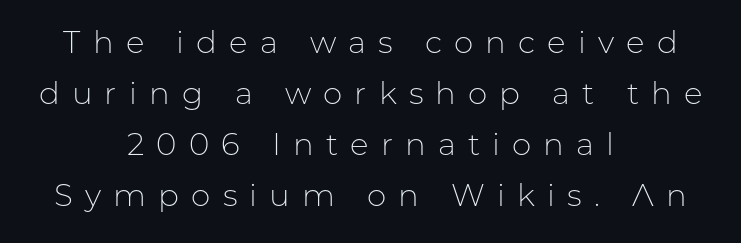
No word sits above an underline. The text was rendered using a sans face with plain stroke endings. The tracking reads as deliberately expanded to a designer's eye. Ordinary non-slanted type is in use. Compared with a typical body face, this is equally light or lighter still. Line starts and ends both wander, symmetrically.
